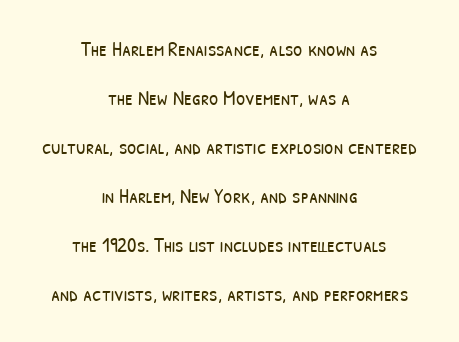
The image shows 21 px text type; set centered, loose line spacing (2.33x), normal letter spacing, not underlined.
